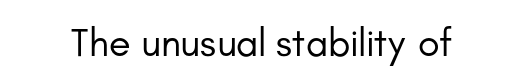
{"serif": "no", "italic": "no", "bold": "no", "weight": "regular", "width": "normal", "stroke_contrast": "low", "x_height": "small", "monospaced": "no", "underline": "no", "letter_spacing": "normal", "letter_spacing_em": 0.0, "glyph_px": 40}
